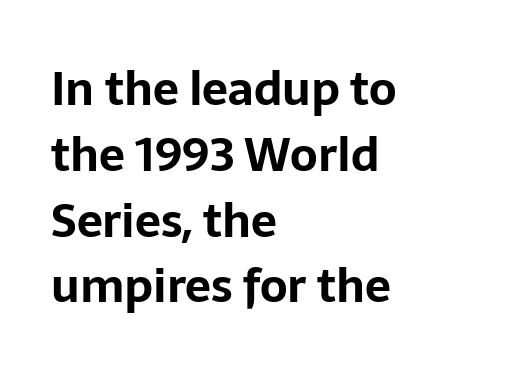
Q: Is the text bold? A: Yes.
Q: Is the text italic (slanted)? A: No, it is upright.
Q: Is the typeface a serif or a sans-serif typeface? A: Sans-serif.
Q: Is the text underlined? A: No.
Q: How is the paragraph aligned? A: Left-aligned.
Q: Is the spacing between letters normal or unusually wide? A: Normal.
Q: Is the spacing between lines tight, normal or loose? A: Normal.
Q: Width (condensed, normal, or wide)? A: Normal.
Q: Stroke contrast? A: Low.
Q: x-height? A: Medium.
Q: Monospaced? A: No.
